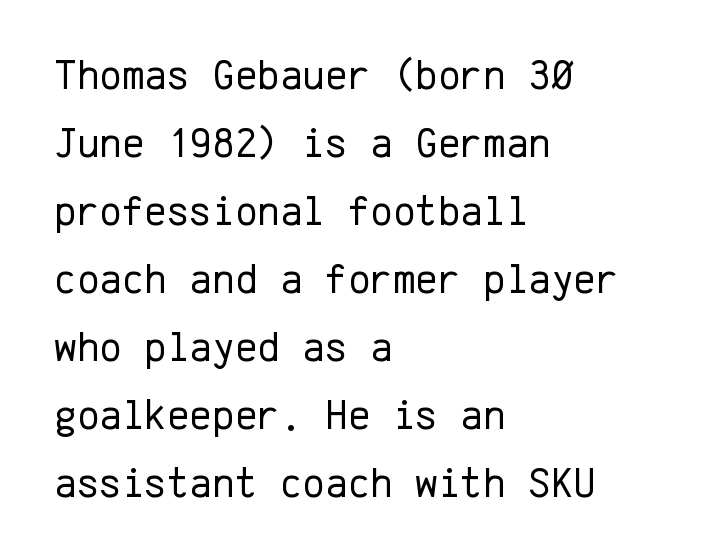
{"serif": "no", "italic": "no", "bold": "no", "weight": "regular", "width": "normal", "stroke_contrast": "low", "x_height": "medium", "monospaced": "yes", "underline": "no", "align": "left", "line_spacing": "normal", "line_spacing_ratio": 1.58, "letter_spacing": "normal", "letter_spacing_em": 0.0, "glyph_px": 43}
